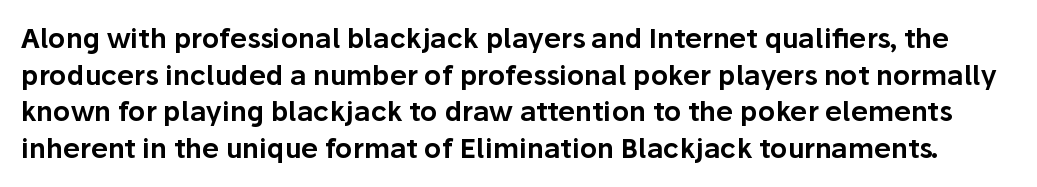
If you drew a line through each stem, it would be perfectly vertical. Nobody touched the tracking dial on this one. Rule under the text: the space is simply empty. Rows of type keep a routine distance in the vertical direction.
